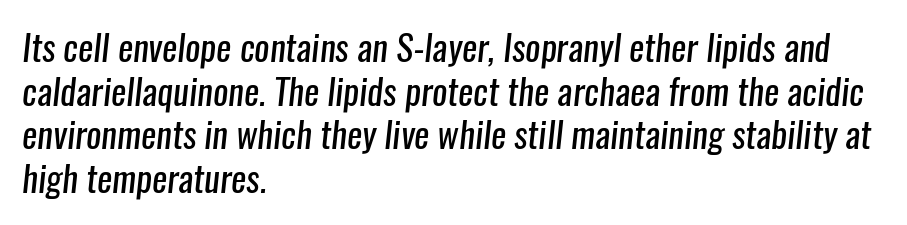
The passage shown is typed in a proportional face where columns would drift. Weight: not bold — regular or lighter. These lines stack with their left ends in a neat column. Unlike a traditional serif, this face leaves its strokes unadorned.
